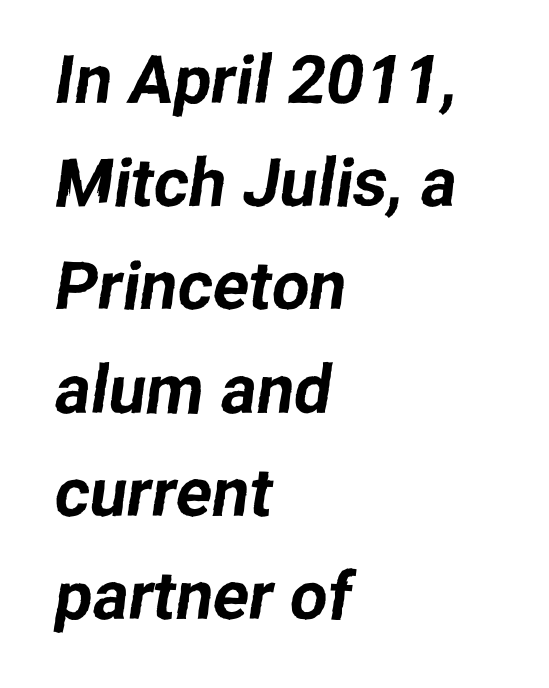
The ragged edge is on the right, which tells us the setting is flush left. The space beneath each line is pristine and unruled. A typesetter would call this proportional, since set widths differ per character. You can tell from the bare stems that sans-serif type was used. Successive baselines arrive at the customary interval.
